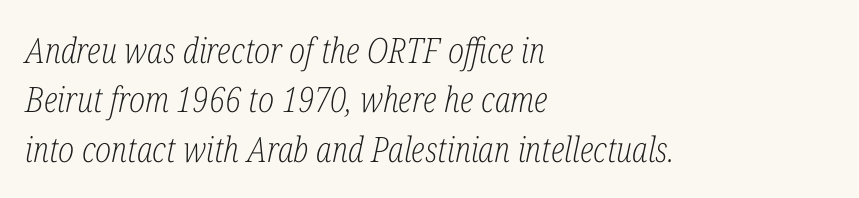
The image shows 35 px light, condensed serif type, italic (leaning right); set left-aligned, normal line spacing (1.41x), normal letter spacing, not underlined; low stroke contrast and a medium x-height.
